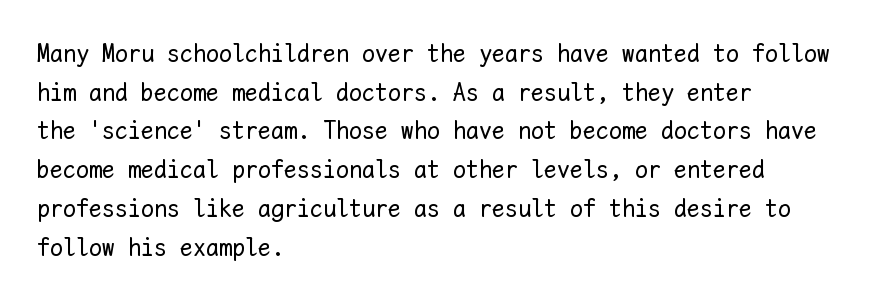
Q: Is the text bold? A: No.
Q: Is the text italic (slanted)? A: No, it is upright.
Q: Is the text underlined? A: No.
Q: How is the paragraph aligned? A: Left-aligned.
Q: Is the spacing between letters normal or unusually wide? A: Normal.
Q: Is the spacing between lines tight, normal or loose? A: Normal.
